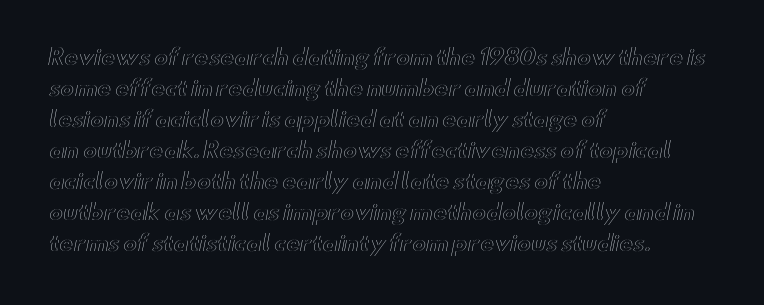
The image shows 21 px text type; set left-aligned, normal line spacing (1.48x), normal letter spacing, not underlined.
